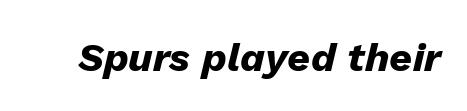
{"italic": "yes", "lean": "right", "slant_degrees": 13, "bold": "yes", "weight": "heavy", "width": "normal", "stroke_contrast": "low", "x_height": "medium", "monospaced": "no", "underline": "no", "letter_spacing": "normal", "letter_spacing_em": 0.0, "glyph_px": 40}
